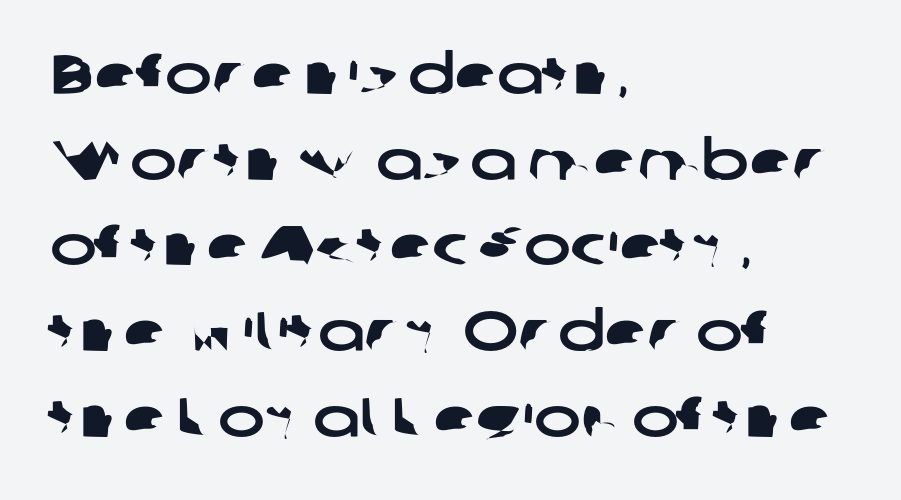
The image shows 56 px wide sans-serif type; set left-aligned, normal line spacing (1.53x), normal letter spacing, not underlined; low stroke contrast and a medium x-height.
